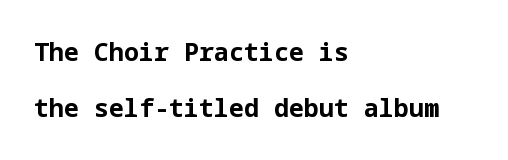
Q: Is the text bold? A: Yes.
Q: Is the text italic (slanted)? A: No, it is upright.
Q: Is the text underlined? A: No.
Q: How is the paragraph aligned? A: Left-aligned.
Q: Is the spacing between letters normal or unusually wide? A: Normal.
Q: Is the spacing between lines tight, normal or loose? A: Loose.
